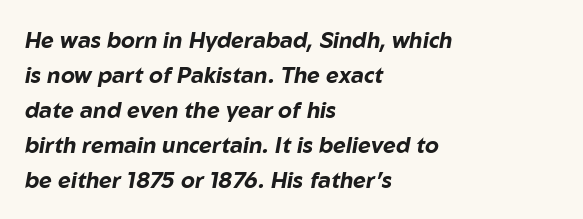
You'd pick this weight for a headline — it's a proper bold. These lines stack with their left ends in a neat column. Evenly set lines give the paragraph a standard silhouette. Spacing between characters is what you'd get straight out of the box. Honestly, there is no underline to notice here at all.
